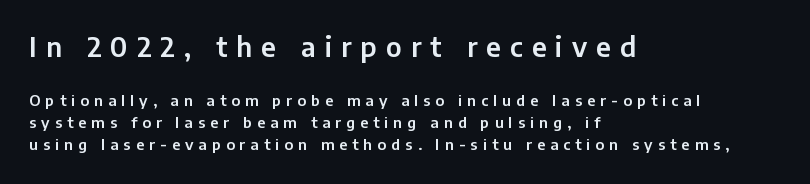
Q: Is the text italic (slanted)? A: No, it is upright.
Q: Is the text underlined? A: No.
Q: How is the paragraph aligned? A: Left-aligned.
Q: Is the spacing between letters normal or unusually wide? A: Unusually wide.
Q: Is the spacing between lines tight, normal or loose? A: Normal.
Q: Which block of text is set in a larger size, the first (top) or the second (bottom)? A: The first (top) one.
